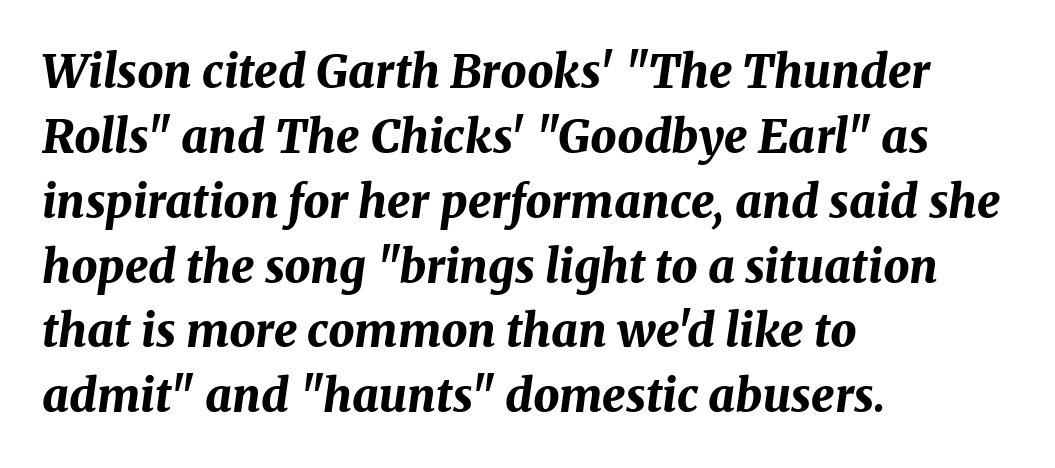
Each letter keeps its own natural width here, so spacing adapts to shape. Anything drawn beneath the words? Only blank space. Evenly set lines give the paragraph a standard silhouette. The passage shown is emphatically bold.
